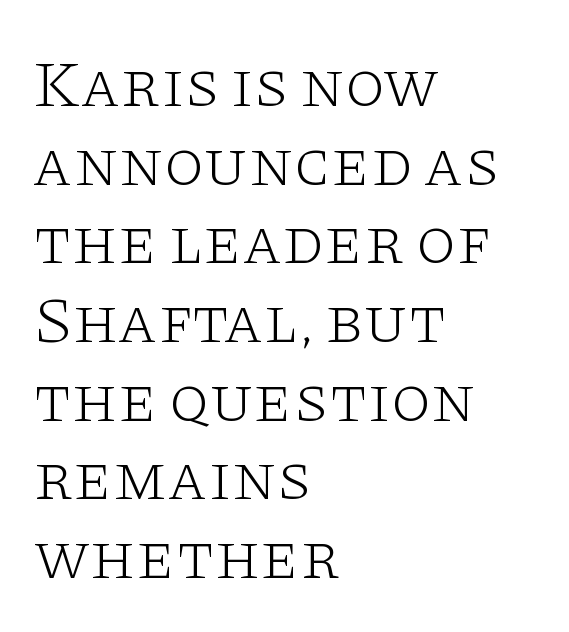
The image shows 65 px light, wide serif type, upright; set left-aligned, line spacing 1.21x, normal letter spacing, not underlined; low stroke contrast and a large x-height.
